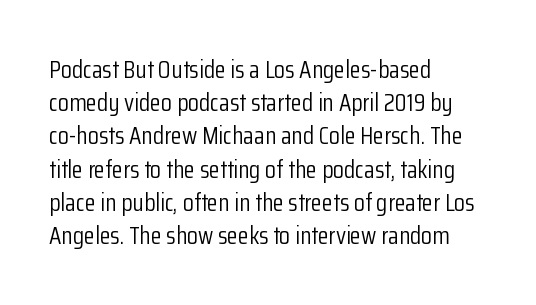
{"italic": "no", "bold": "no", "underline": "no", "align": "left", "line_spacing": "normal", "line_spacing_ratio": 1.33, "letter_spacing": "normal", "letter_spacing_em": 0.0, "glyph_px": 25}
